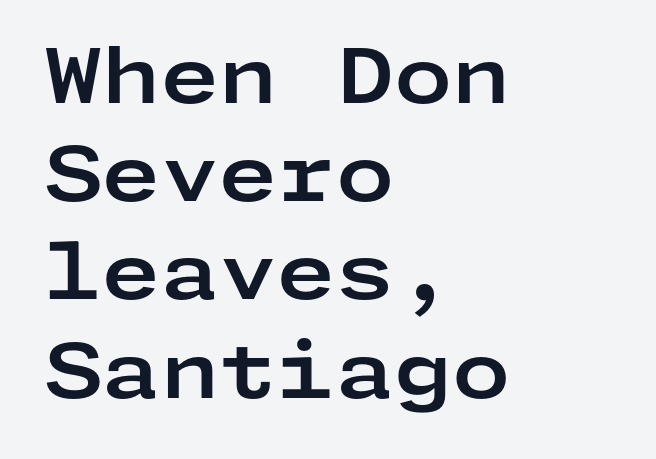
{"serif": "no", "italic": "no", "bold": "yes", "weight": "bold", "width": "wide", "stroke_contrast": "low", "x_height": "medium", "underline": "no", "align": "left", "line_spacing": "normal", "line_spacing_ratio": 1.31, "letter_spacing": "normal", "letter_spacing_em": 0.0, "glyph_px": 75}
